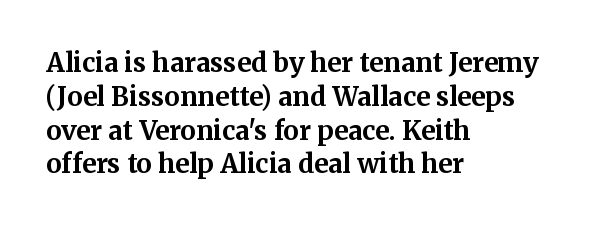
{"italic": "no", "bold": "yes", "underline": "no", "align": "left", "line_spacing": "normal", "line_spacing_ratio": 1.3, "letter_spacing": "normal", "letter_spacing_em": 0.0, "glyph_px": 26}
